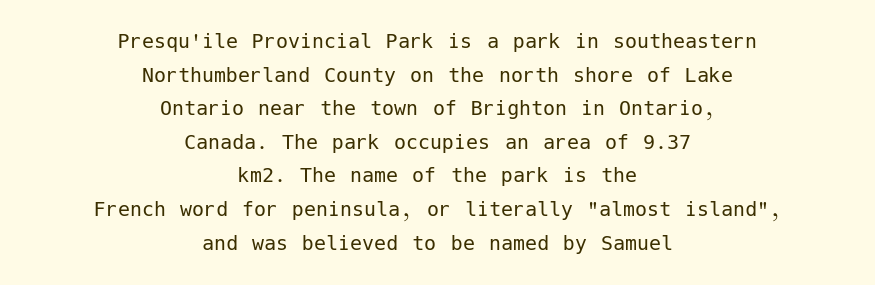
The image shows 24 px text type, upright; set centered, normal line spacing (1.4x), normal letter spacing, not underlined.
